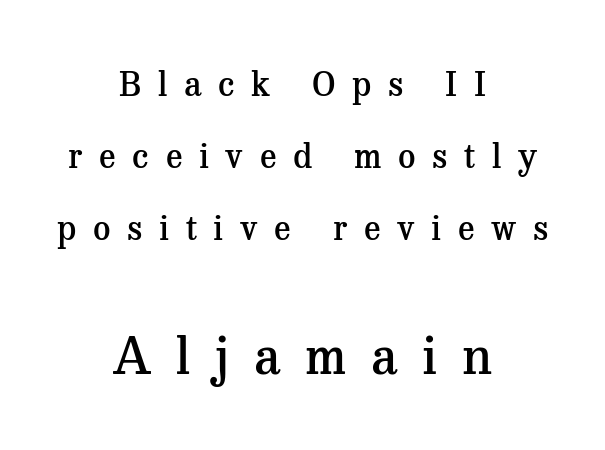
{"serif": "yes", "italic": "no", "bold": "semi", "weight": "semibold", "width": "normal", "stroke_contrast": "medium", "x_height": "medium", "monospaced": "no", "underline": "no", "align": "center", "line_spacing": "loose", "line_spacing_ratio": 2.12, "letter_spacing": "wide", "letter_spacing_em": 0.49, "larger_block": "second", "size_ratio": 1.5, "glyph_px": 51}
